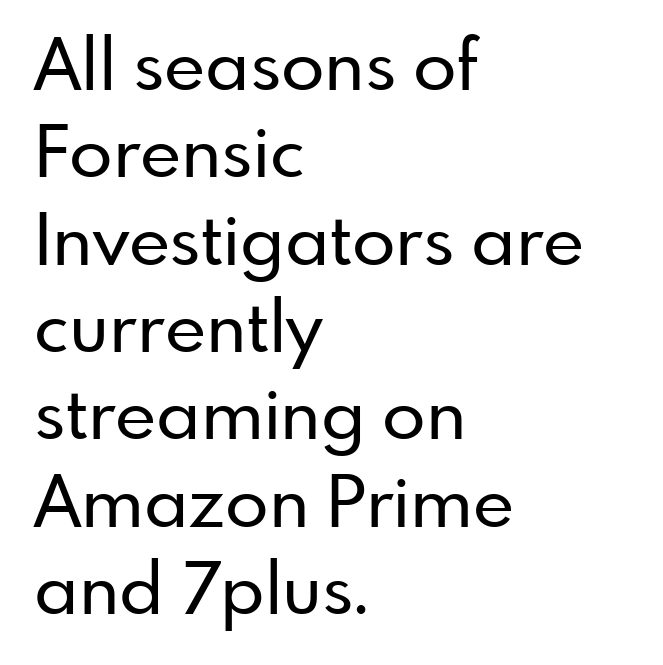
{"serif": "no", "italic": "no", "width": "normal", "stroke_contrast": "low", "x_height": "small", "monospaced": "no", "underline": "no", "align": "left", "line_spacing_ratio": 1.23, "letter_spacing": "normal", "letter_spacing_em": 0.0, "glyph_px": 71}
